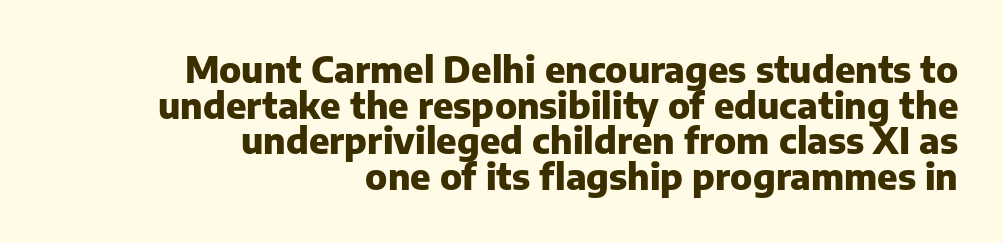
Q: Is the text bold? A: Yes.
Q: Is the text italic (slanted)? A: No, it is upright.
Q: Is the typeface a serif or a sans-serif typeface? A: Sans-serif.
Q: Is the text underlined? A: No.
Q: How is the paragraph aligned? A: Right-aligned.
Q: Is the spacing between letters normal or unusually wide? A: Normal.
Q: Is the spacing between lines tight, normal or loose? A: Tight.
Q: Width (condensed, normal, or wide)? A: Normal.
Q: Stroke contrast? A: Low.
Q: x-height? A: Medium.
Q: Monospaced? A: No.
